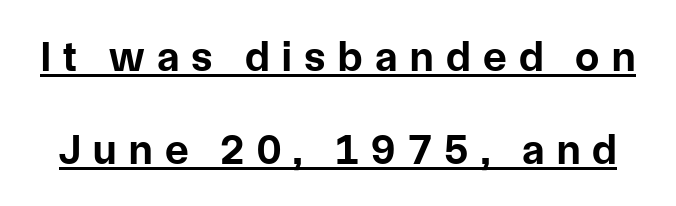
The image shows 43 px bold sans-serif type, upright; set loose line spacing (2.16x), unusually wide letter spacing (+0.29 em), underlined; low stroke contrast and a medium x-height.
